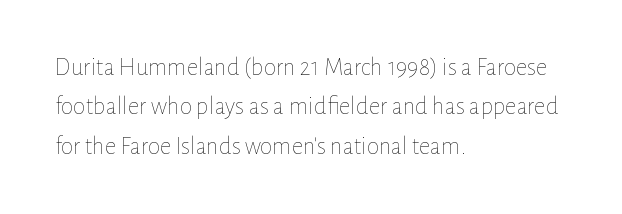
Q: Is the text bold? A: No.
Q: Is the text italic (slanted)? A: No, it is upright.
Q: Is the text underlined? A: No.
Q: How is the paragraph aligned? A: Left-aligned.
Q: Is the spacing between letters normal or unusually wide? A: Normal.
Q: Is the spacing between lines tight, normal or loose? A: Normal.
